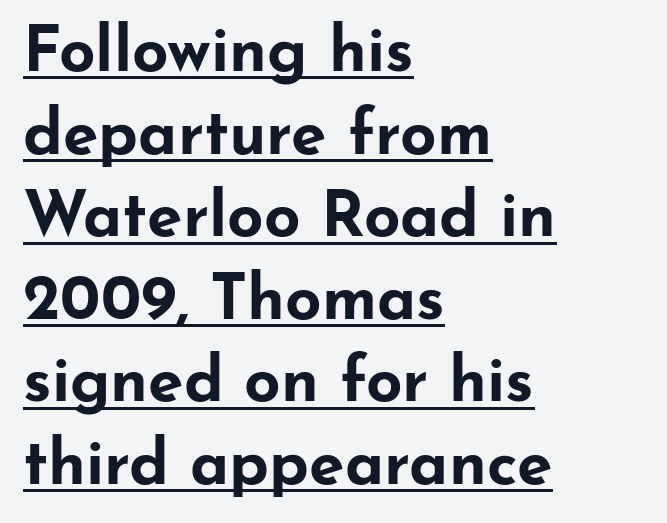
{"serif": "no", "italic": "no", "bold": "yes", "weight": "bold", "width": "wide", "stroke_contrast": "low", "x_height": "small", "monospaced": "no", "underline": "yes", "align": "left", "line_spacing": "normal", "line_spacing_ratio": 1.29, "letter_spacing": "normal", "letter_spacing_em": 0.0, "glyph_px": 64}
